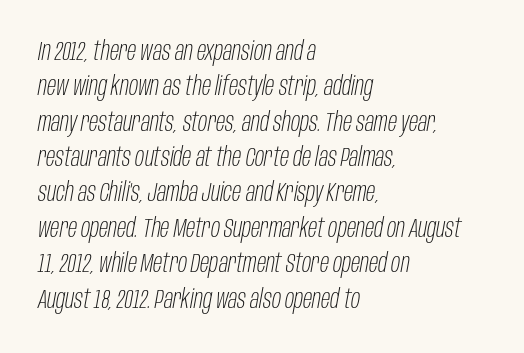
Nobody touched the tracking dial on this one. Weight: not bold — regular or lighter. The rendering anchors every line to the left-hand side. Students, observe: this is what conventionally led text looks like. Emphasis-style slanted type is in use. Honestly, there is no underline to notice here at all.
